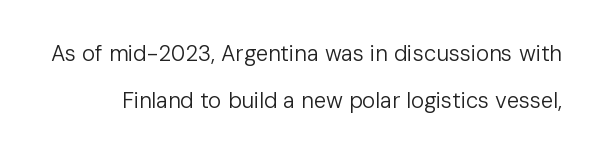
{"italic": "no", "bold": "no", "underline": "no", "line_spacing": "loose", "line_spacing_ratio": 2.12, "letter_spacing": "normal", "letter_spacing_em": 0.0, "glyph_px": 22}
